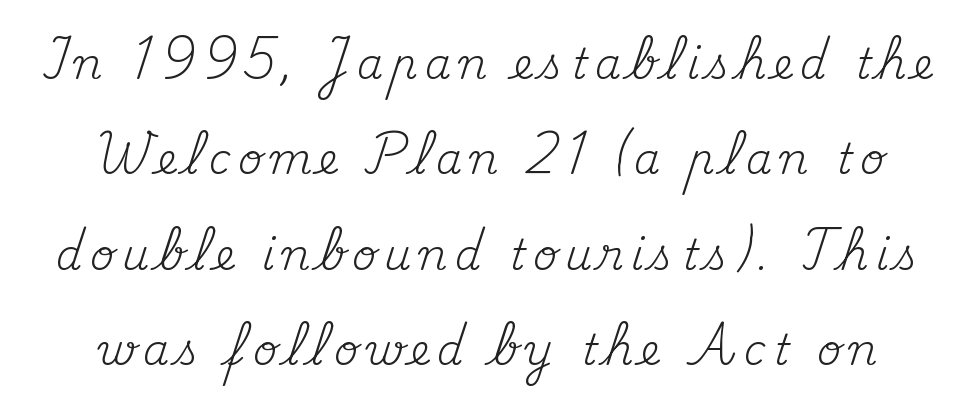
The rendering uses a large line-height, opening up the rows. The rendering uses natural spacing where letterforms have individual widths. This rendering uses center alignment, leaving both contours irregular but symmetric. Stems here are at most as thick as an everyday book face. The gap between lines stays unmarked.
